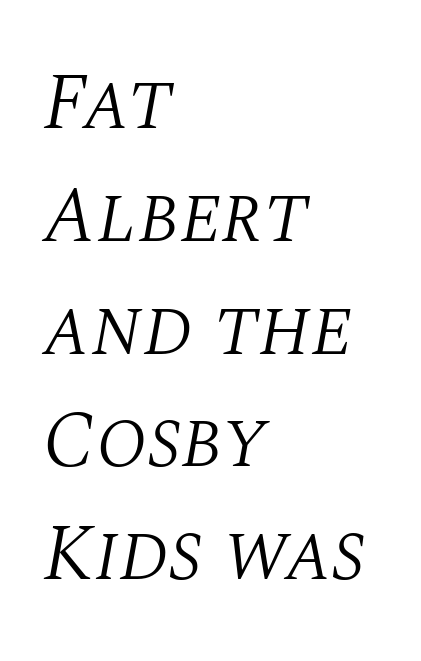
The image shows 80 px light serif type, italic (leaning right); set left-aligned, normal line spacing (1.41x), normal letter spacing, not underlined; medium stroke contrast and a large x-height.
